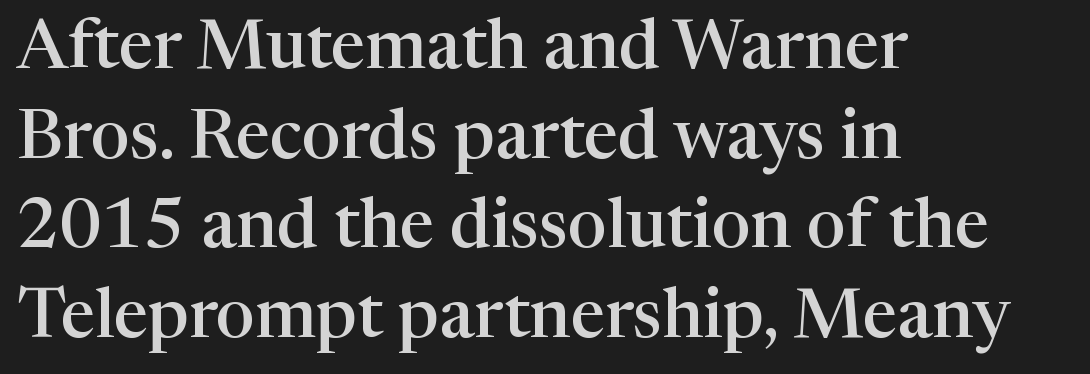
The image shows 69 px semibold serif type, upright; set left-aligned, normal line spacing (1.3x), normal letter spacing, not underlined; high stroke contrast and a medium x-height.
